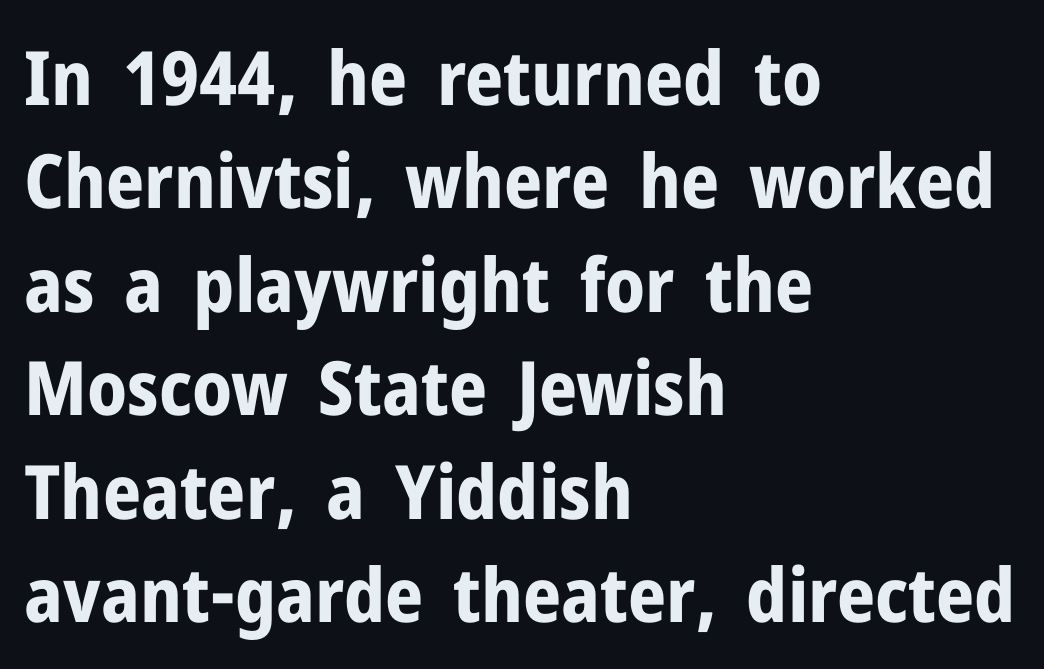
In terms of weight, the rendering is a true, heavy bold. Successive baselines arrive at the customary interval. A classic flush-left, rag-right setting is used for this passage. Stroke terminals: plain, sans-serif. This sample uses plain, unmodified letter spacing. Character widths vary here, with narrow letters taking less room than wide ones.
